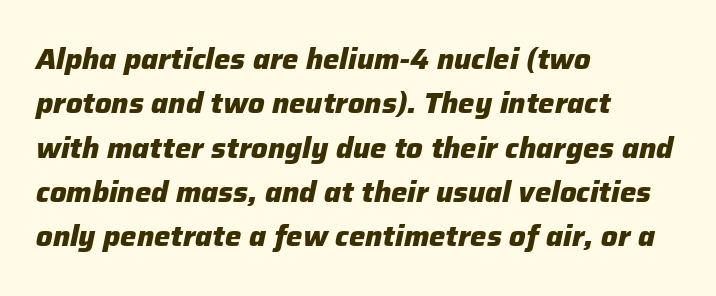
Q: Is the text bold? A: Yes.
Q: Is the text italic (slanted)? A: Yes, it leans right by about 12 degrees.
Q: Is the text underlined? A: No.
Q: How is the paragraph aligned? A: Left-aligned.
Q: Is the spacing between letters normal or unusually wide? A: Normal.
Q: Is the spacing between lines tight, normal or loose? A: Normal.
Q: Width (condensed, normal, or wide)? A: Normal.
Q: Stroke contrast? A: Low.
Q: x-height? A: Medium.
Q: Monospaced? A: No.
